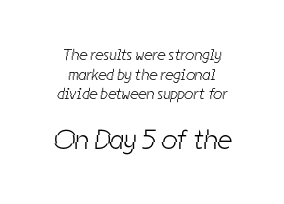
The image shows 28 px light, condensed sans-serif type; set centered, line spacing 1.23x, normal letter spacing, not underlined; the second (bottom) block is 1.75x larger; low stroke contrast and a medium x-height.
